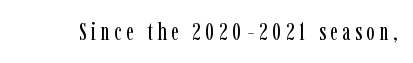
{"italic": "no", "bold": "no", "underline": "no", "glyph_px": 25}
